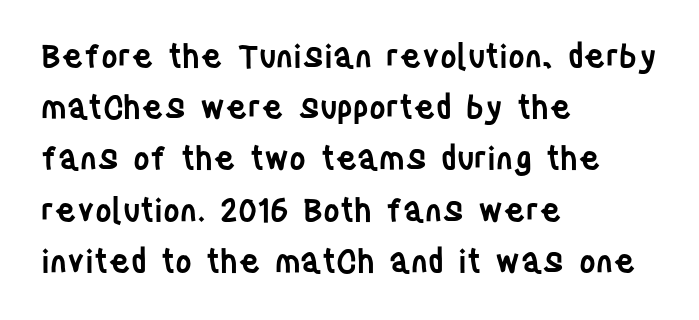
Q: Is the text bold? A: Semi-bold.
Q: Is the text italic (slanted)? A: No, it is upright.
Q: Is the typeface a serif or a sans-serif typeface? A: Sans-serif.
Q: Is the text underlined? A: No.
Q: How is the paragraph aligned? A: Left-aligned.
Q: Is the spacing between letters normal or unusually wide? A: Normal.
Q: Is the spacing between lines tight, normal or loose? A: Normal.
Q: Width (condensed, normal, or wide)? A: Condensed.
Q: Stroke contrast? A: Low.
Q: x-height? A: Large.
Q: Monospaced? A: No.
